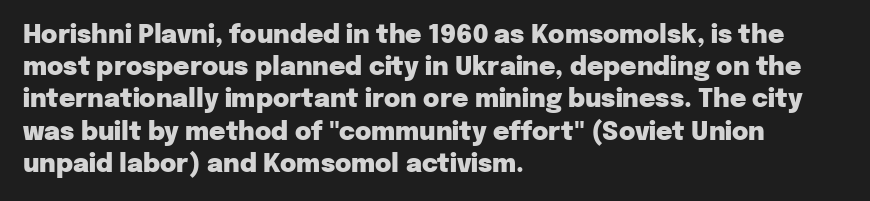
Q: Is the text bold? A: Yes.
Q: Is the text italic (slanted)? A: No, it is upright.
Q: Is the text underlined? A: No.
Q: How is the paragraph aligned? A: Left-aligned.
Q: Is the spacing between letters normal or unusually wide? A: Normal.
Q: Is the spacing between lines tight, normal or loose? A: Normal.
